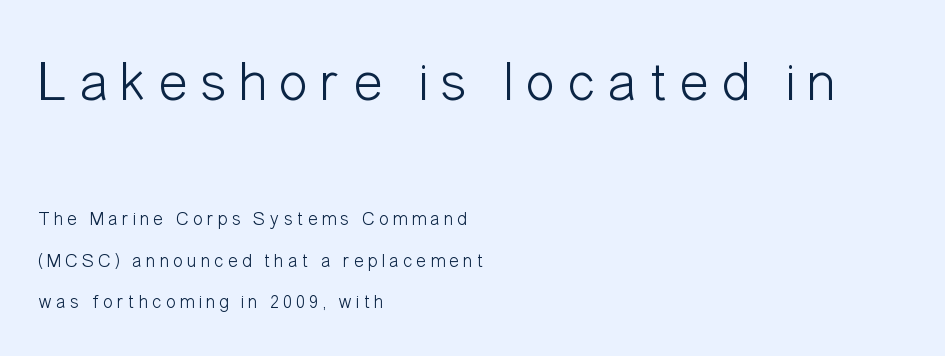
{"serif": "no", "italic": "no", "bold": "no", "weight": "light", "width": "condensed", "stroke_contrast": "low", "x_height": "medium", "monospaced": "no", "underline": "no", "align": "left", "line_spacing": "loose", "line_spacing_ratio": 2.17, "letter_spacing": "wide", "letter_spacing_em": 0.21, "larger_block": "first", "size_ratio": 2.95, "glyph_px": 56}
